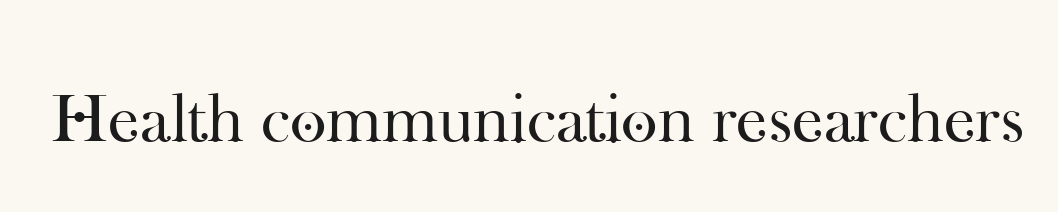
{"serif": "yes", "italic": "no", "bold": "no", "weight": "regular", "width": "normal", "stroke_contrast": "high", "x_height": "small", "monospaced": "no", "underline": "no", "letter_spacing": "normal", "letter_spacing_em": 0.0, "glyph_px": 70}
